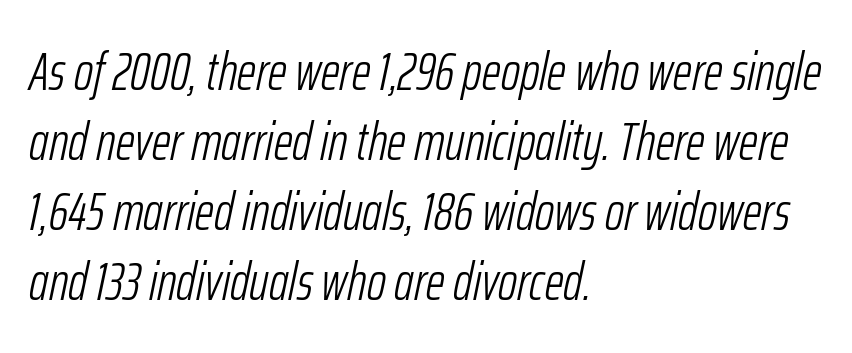
{"italic": "yes", "lean": "right", "slant_degrees": 12, "bold": "no", "weight": "light", "width": "condensed", "stroke_contrast": "low", "x_height": "medium", "monospaced": "no", "underline": "no", "align": "left", "line_spacing": "normal", "line_spacing_ratio": 1.32, "letter_spacing": "normal", "letter_spacing_em": 0.0, "glyph_px": 53}
